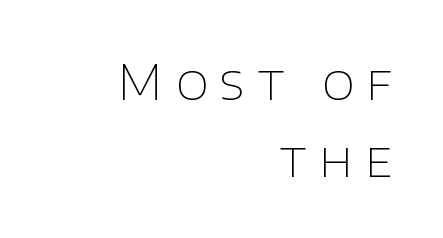
Q: Is the text bold? A: No.
Q: Is the text italic (slanted)? A: No, it is upright.
Q: Is the typeface a serif or a sans-serif typeface? A: Sans-serif.
Q: Is the text underlined? A: No.
Q: How is the paragraph aligned? A: Right-aligned.
Q: Is the spacing between letters normal or unusually wide? A: Unusually wide.
Q: Is the spacing between lines tight, normal or loose? A: Normal.
Q: Width (condensed, normal, or wide)? A: Normal.
Q: Stroke contrast? A: Low.
Q: x-height? A: Large.
Q: Monospaced? A: No.
